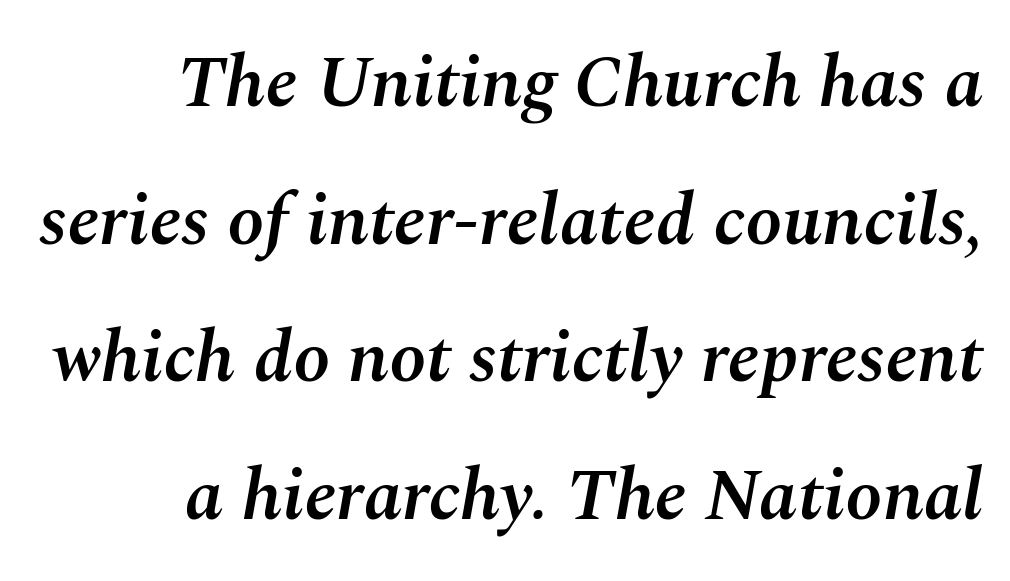
Q: Is the text bold? A: Semi-bold.
Q: Is the text italic (slanted)? A: Yes, it leans right by about 10 degrees.
Q: Is the text underlined? A: No.
Q: How is the paragraph aligned? A: Right-aligned.
Q: Is the spacing between letters normal or unusually wide? A: Normal.
Q: Width (condensed, normal, or wide)? A: Normal.
Q: Stroke contrast? A: Medium.
Q: x-height? A: Medium.
Q: Monospaced? A: No.
